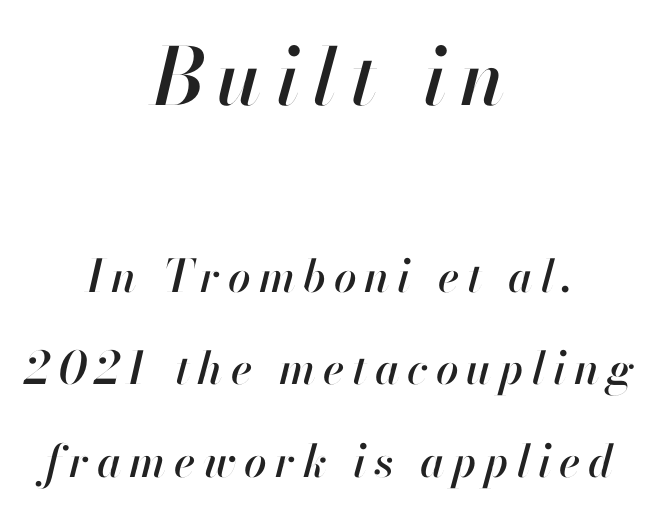
Q: Is the text italic (slanted)? A: Yes, it leans right by about 13 degrees.
Q: Is the text underlined? A: No.
Q: How is the paragraph aligned? A: Centered.
Q: Is the spacing between lines tight, normal or loose? A: Loose.
Q: Which block of text is set in a larger size, the first (top) or the second (bottom)? A: The first (top) one.
Q: Width (condensed, normal, or wide)? A: Normal.
Q: Stroke contrast? A: High.
Q: x-height? A: Small.
Q: Monospaced? A: No.
